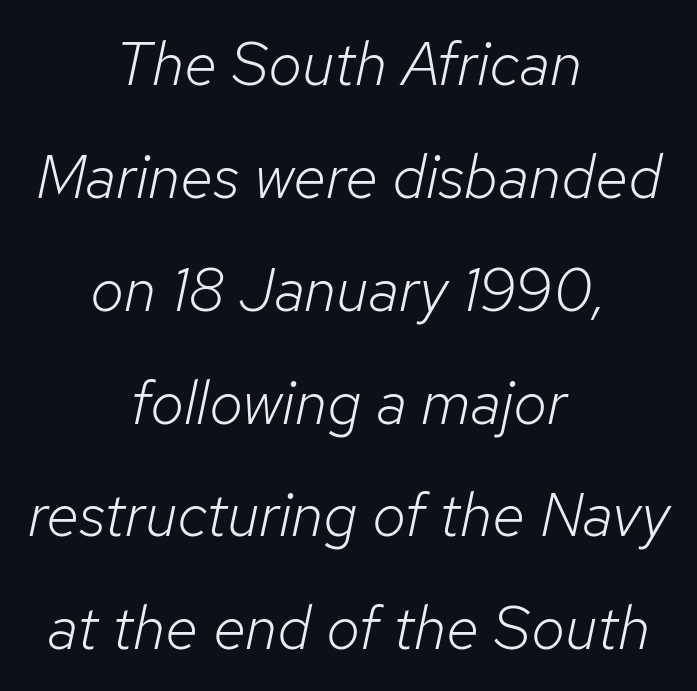
This reads as an unemphasized weight, regular at the heaviest. In CSS terms this would be text-align: center. No word sits above an underline. The rendering uses natural spacing where letterforms have individual widths. Does the lettering tilt? It does — this is italic. Characters follow at the spacing the type designer built in.
